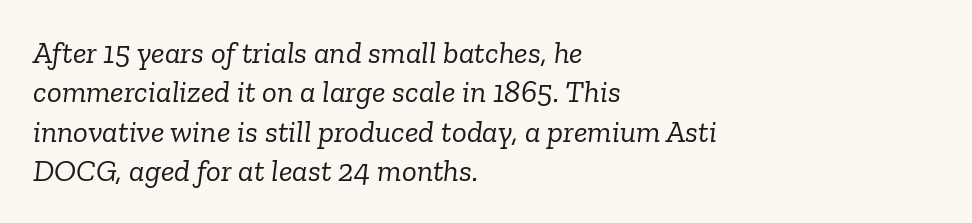
{"serif": "yes", "italic": "yes", "lean": "right", "slant_degrees": 6, "bold": "no", "weight": "light", "width": "normal", "stroke_contrast": "low", "x_height": "medium", "monospaced": "no", "underline": "no", "align": "left", "line_spacing": "normal", "line_spacing_ratio": 1.27, "letter_spacing": "normal", "letter_spacing_em": 0.0, "glyph_px": 31}
